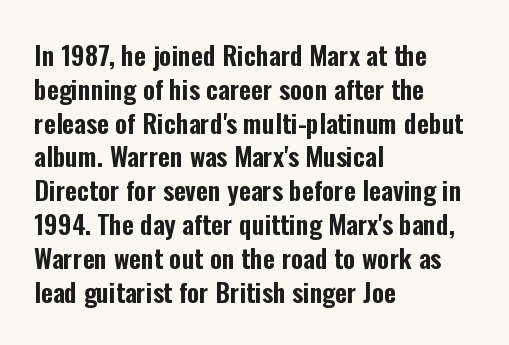
The image shows 26 px text type, upright; set left-aligned, normal line spacing (1.3x), normal letter spacing, not underlined.
